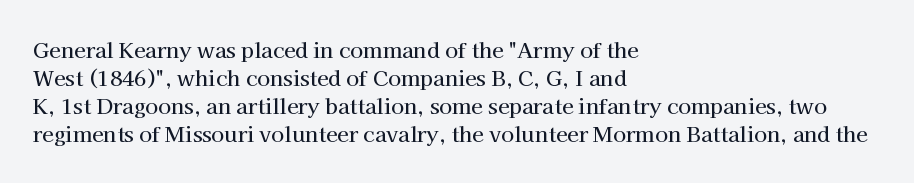
{"italic": "no", "underline": "no", "align": "left", "line_spacing": "normal", "line_spacing_ratio": 1.34, "letter_spacing": "normal", "letter_spacing_em": 0.0, "glyph_px": 21}
